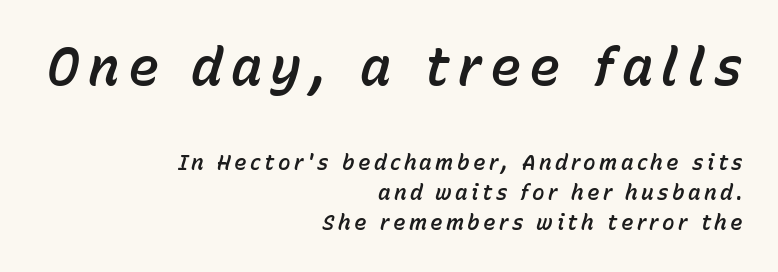
Q: Is the text italic (slanted)? A: Yes, it leans right by about 15 degrees.
Q: Is the text underlined? A: No.
Q: How is the paragraph aligned? A: Right-aligned.
Q: Is the spacing between lines tight, normal or loose? A: Normal.
Q: Which block of text is set in a larger size, the first (top) or the second (bottom)? A: The first (top) one.
Q: Width (condensed, normal, or wide)? A: Normal.
Q: Stroke contrast? A: Low.
Q: x-height? A: Medium.
Q: Monospaced? A: No.
